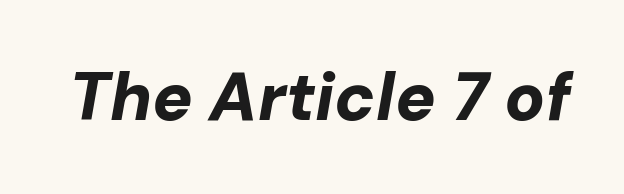
{"italic": "yes", "lean": "right", "slant_degrees": 10, "bold": "yes", "weight": "bold", "width": "normal", "stroke_contrast": "low", "x_height": "medium", "monospaced": "no", "underline": "no", "letter_spacing": "normal", "letter_spacing_em": 0.0, "glyph_px": 67}
